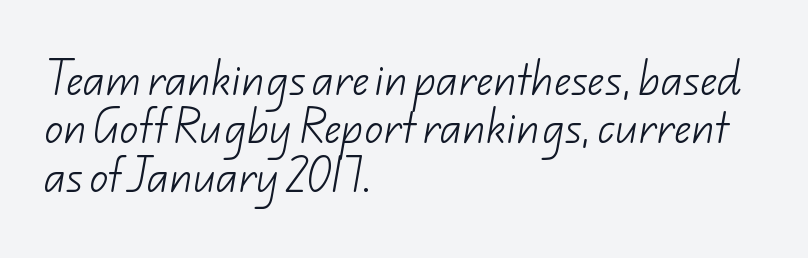
The image shows 37 px light sans-serif type; set left-aligned, normal line spacing (1.31x), normal letter spacing, not underlined; low stroke contrast and a small x-height.
